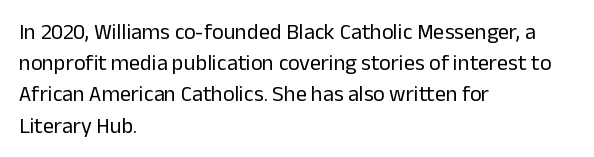
Every row of glyphs begins at an identical x-position on the left. The typesetting does not lean heavy: it is not bold. One glance says typical: line gaps are just what's usual. Underlining? Definitely not there.
